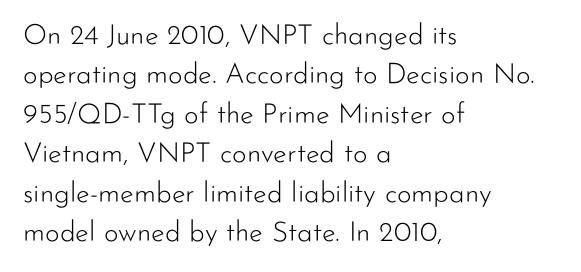
Q: Is the text bold? A: No.
Q: Is the text italic (slanted)? A: No, it is upright.
Q: Is the typeface a serif or a sans-serif typeface? A: Sans-serif.
Q: Is the text underlined? A: No.
Q: How is the paragraph aligned? A: Left-aligned.
Q: Is the spacing between letters normal or unusually wide? A: Normal.
Q: Is the spacing between lines tight, normal or loose? A: Normal.
Q: Width (condensed, normal, or wide)? A: Normal.
Q: Stroke contrast? A: Low.
Q: x-height? A: Small.
Q: Monospaced? A: No.
